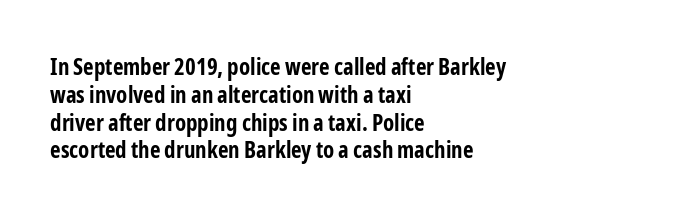
The image shows 23 px bold type, upright; set left-aligned, line spacing 1.21x, normal letter spacing, not underlined.
